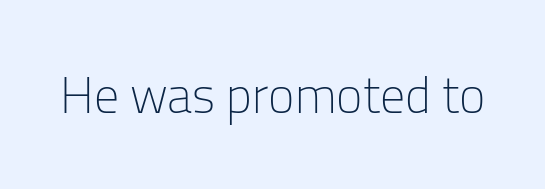
{"serif": "no", "italic": "no", "bold": "no", "weight": "light", "width": "normal", "stroke_contrast": "low", "x_height": "medium", "monospaced": "no", "underline": "no", "letter_spacing": "normal", "letter_spacing_em": 0.0, "glyph_px": 50}
